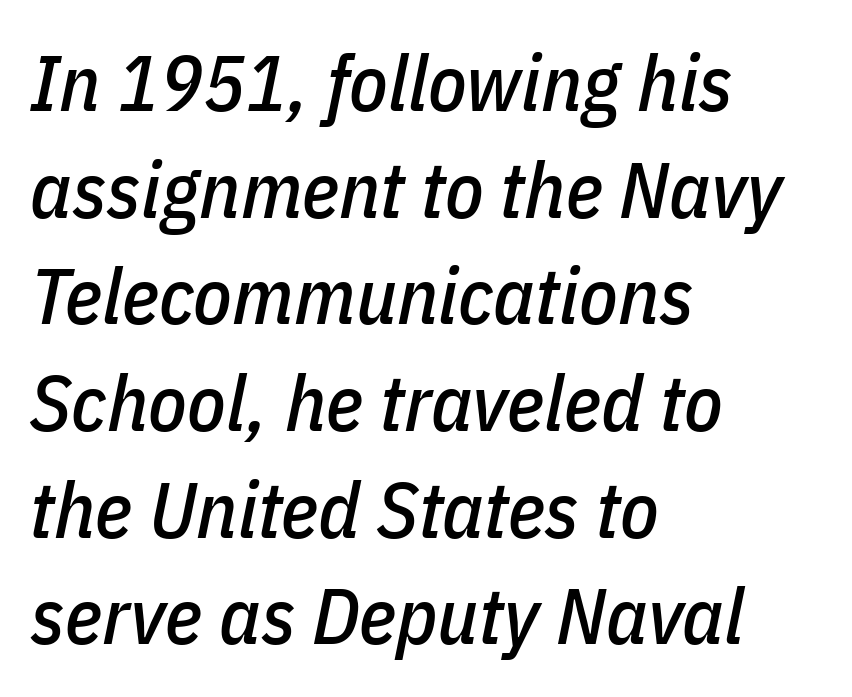
Q: Is the text italic (slanted)? A: Yes, it leans right by about 11 degrees.
Q: Is the text underlined? A: No.
Q: How is the paragraph aligned? A: Left-aligned.
Q: Is the spacing between letters normal or unusually wide? A: Normal.
Q: Is the spacing between lines tight, normal or loose? A: Normal.
Q: Width (condensed, normal, or wide)? A: Condensed.
Q: Stroke contrast? A: Low.
Q: x-height? A: Medium.
Q: Monospaced? A: No.
